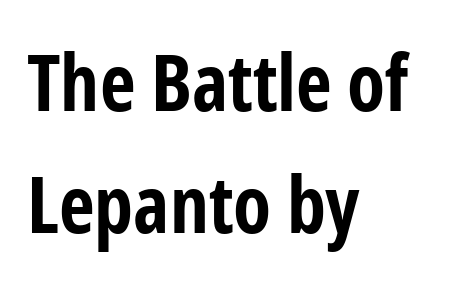
The image shows 78 px bold, condensed sans-serif type, upright; set left-aligned, normal line spacing (1.56x), normal letter spacing, not underlined; low stroke contrast and a medium x-height.
